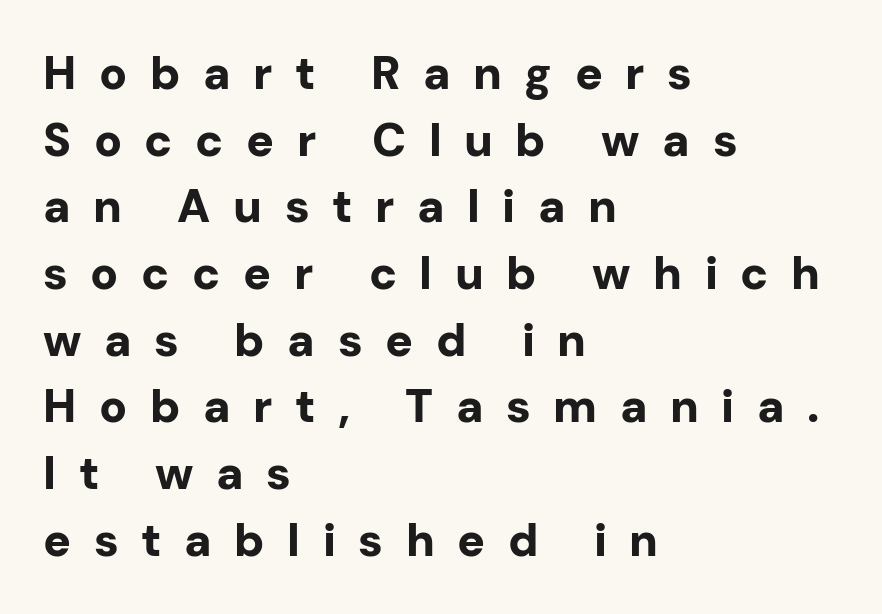
{"serif": "no", "italic": "no", "bold": "yes", "weight": "bold", "width": "normal", "stroke_contrast": "low", "x_height": "medium", "monospaced": "no", "underline": "no", "align": "left", "line_spacing": "normal", "line_spacing_ratio": 1.45, "letter_spacing": "wide", "letter_spacing_em": 0.49, "glyph_px": 46}
